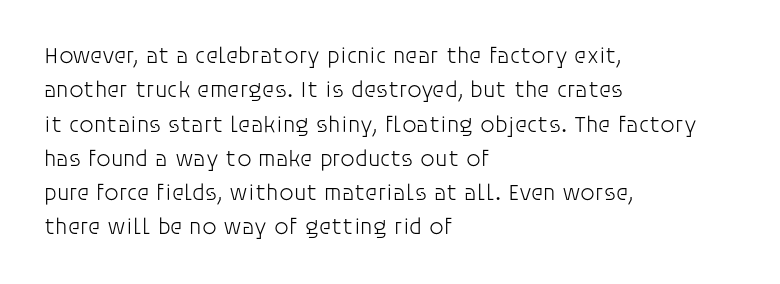
The image shows 23 px text type, upright; set left-aligned, normal line spacing (1.49x), normal letter spacing, not underlined.
